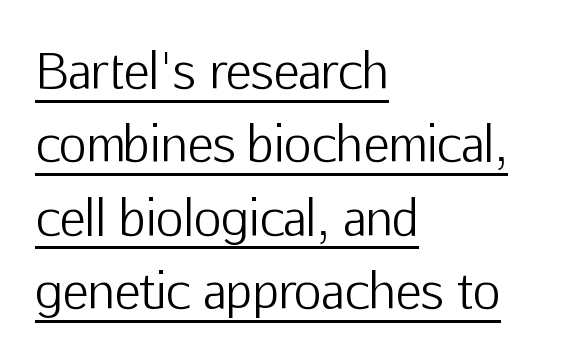
The image shows 48 px light sans-serif type, upright; set left-aligned, normal line spacing (1.53x), normal letter spacing, underlined; low stroke contrast and a medium x-height.
